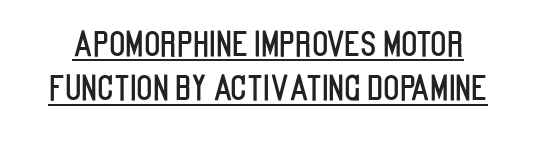
{"serif": "no", "italic": "no", "width": "condensed", "stroke_contrast": "low", "x_height": "large", "monospaced": "no", "underline": "yes", "line_spacing": "normal", "line_spacing_ratio": 1.3, "letter_spacing": "normal", "letter_spacing_em": 0.0, "glyph_px": 34}
